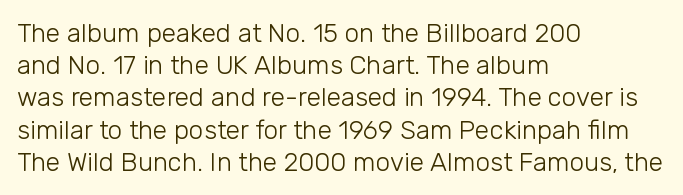
Q: Is the text bold? A: No.
Q: Is the text italic (slanted)? A: No, it is upright.
Q: Is the text underlined? A: No.
Q: How is the paragraph aligned? A: Left-aligned.
Q: Is the spacing between letters normal or unusually wide? A: Normal.
